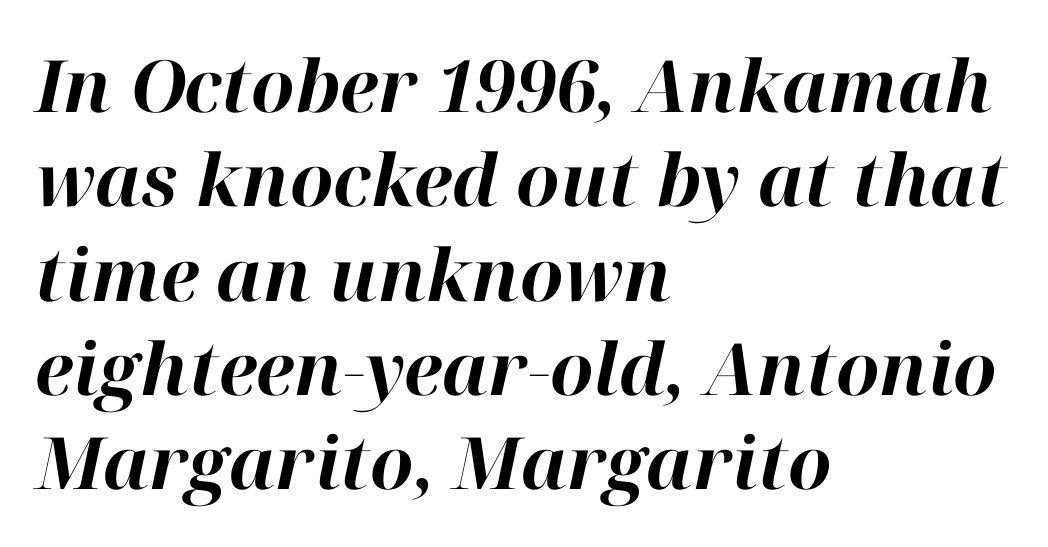
Q: Is the text bold? A: Yes.
Q: Is the text italic (slanted)? A: Yes, it leans right by about 12 degrees.
Q: Is the text underlined? A: No.
Q: How is the paragraph aligned? A: Left-aligned.
Q: Is the spacing between letters normal or unusually wide? A: Normal.
Q: Is the spacing between lines tight, normal or loose? A: Normal.
Q: Width (condensed, normal, or wide)? A: Normal.
Q: Stroke contrast? A: High.
Q: x-height? A: Medium.
Q: Monospaced? A: No.
